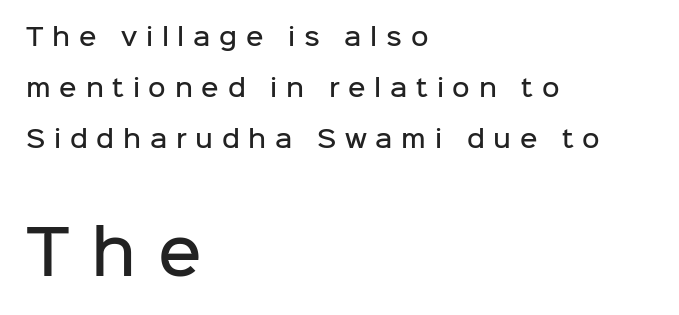
The text block is weighted toward the left margin, trailing off unevenly rightward. These lines have a slow, spaced-out rhythm from letter to letter. Varying glyph widths throughout — classic text-font behaviour. Look at the stroke-to-counter ratio: somewhat heavy, a semibold. Type without underlining.
